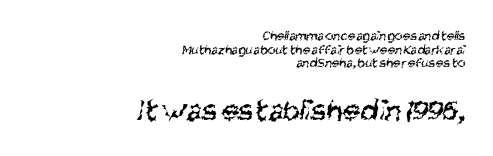
Short and long lines alike share a common ending point at right. Think of a printed novel: that variable character pitch is what you see here. Each word holds together tightly as a unit, with standard inter-letter gaps. Heft: none added — not bold.
